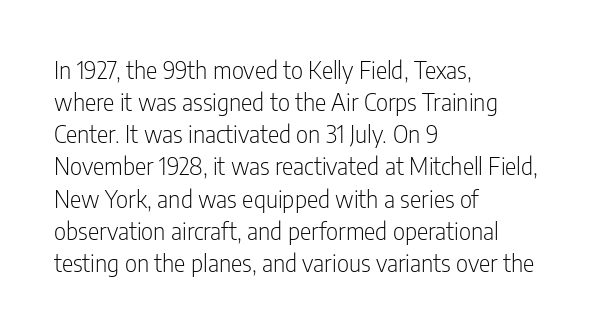
{"italic": "no", "bold": "no", "underline": "no", "align": "left", "line_spacing": "normal", "line_spacing_ratio": 1.34, "letter_spacing": "normal", "letter_spacing_em": 0.0, "glyph_px": 24}
